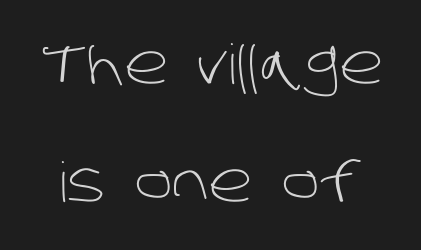
{"serif": "no", "bold": "no", "weight": "light", "width": "normal", "stroke_contrast": "low", "x_height": "large", "monospaced": "no", "underline": "no", "line_spacing": "loose", "line_spacing_ratio": 2.15, "letter_spacing": "normal", "letter_spacing_em": 0.0, "glyph_px": 55}
